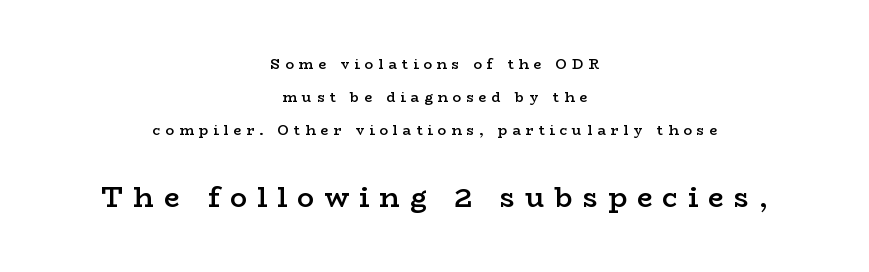
{"serif": "yes", "italic": "no", "bold": "semi", "weight": "semibold", "width": "wide", "stroke_contrast": "low", "x_height": "medium", "monospaced": "no", "underline": "no", "align": "center", "line_spacing": "loose", "line_spacing_ratio": 2.36, "letter_spacing": "wide", "letter_spacing_em": 0.36, "larger_block": "second", "size_ratio": 2.0, "glyph_px": 28}
